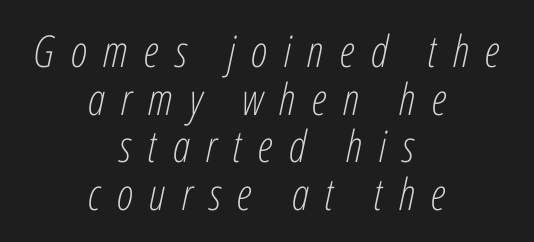
No word sits above an underline. Neither beginnings nor endings align; midpoints do. You could not count columns in this text — the font is proportionally spaced. The face looks like a standard text weight, possibly lighter. Does the leading feel generous? Not at all — it's pinched. Tracking here is generous; glyphs stand well apart from one another.
